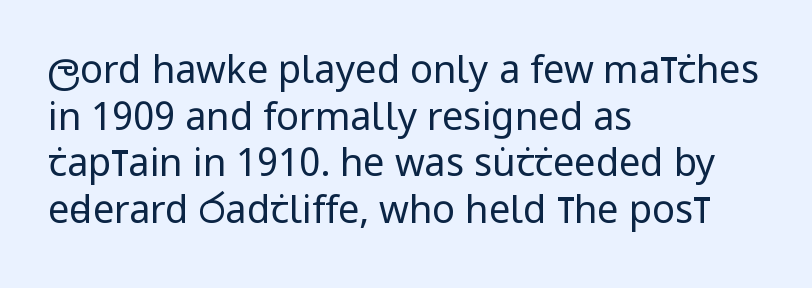
The image shows 38 px regular-weight, condensed sans-serif type, upright; set left-aligned, line spacing 1.23x, normal letter spacing, not underlined; low stroke contrast and a large x-height.
